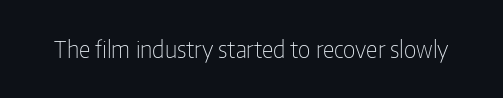
The type is set solid horizontally, with unmodified tracking. Words float on clear page, feet unadorned. A quiet, ordinary-to-light weight characterises the typeface. The type sits square on the baseline with zero lean.
